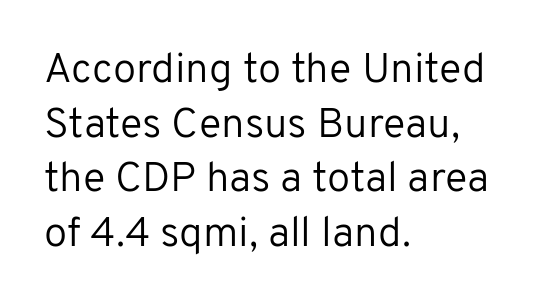
The image shows 42 px regular-weight sans-serif type, upright; set left-aligned, normal line spacing (1.3x), normal letter spacing, not underlined; low stroke contrast and a medium x-height.
